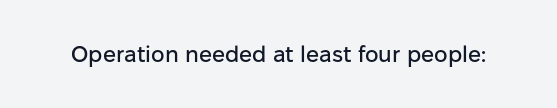
{"italic": "no", "underline": "no", "letter_spacing": "normal", "letter_spacing_em": 0.0, "glyph_px": 23}
